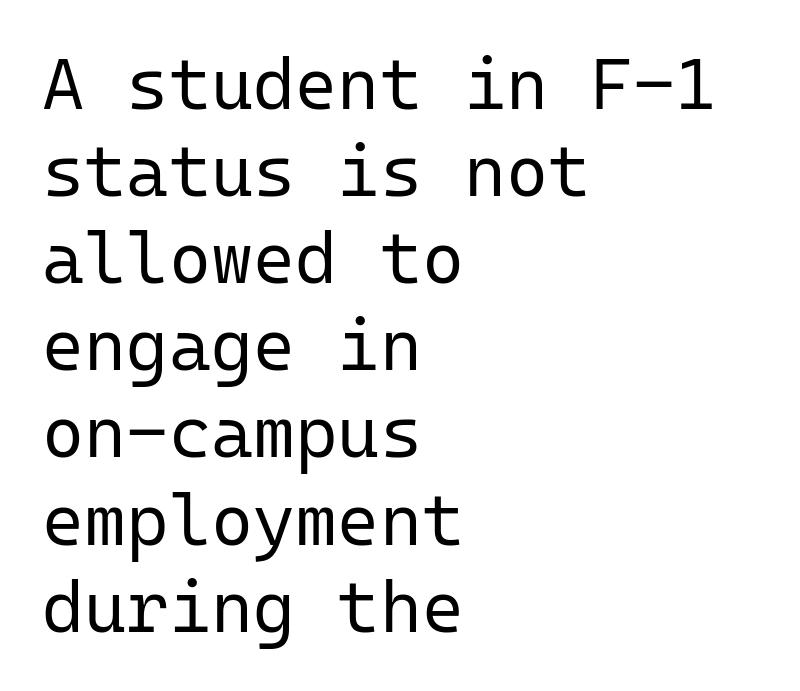
Posture: vertical. Each row of text sits above clean, open space. The text block is weighted toward the left margin, trailing off unevenly rightward. The face used here is monospaced, like something from a code editor. Default kerning and tracking; the words read as compact shapes. The font family rendered here belongs to the sans-serif group.
